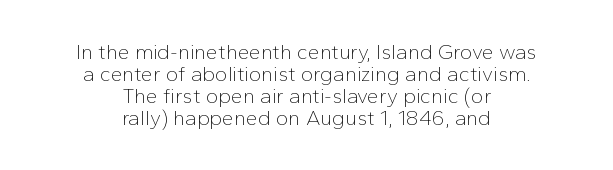
The image shows 21 px text type, upright; set centered, tight line spacing (1.04x), normal letter spacing, not underlined.
